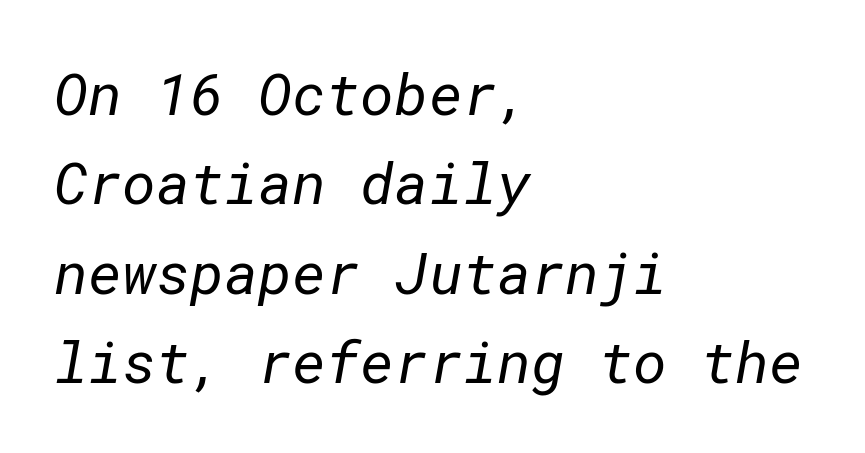
The image shows 58 px regular-weight sans-serif type; set left-aligned, normal line spacing (1.54x), normal letter spacing, not underlined; low stroke contrast and a medium x-height.
